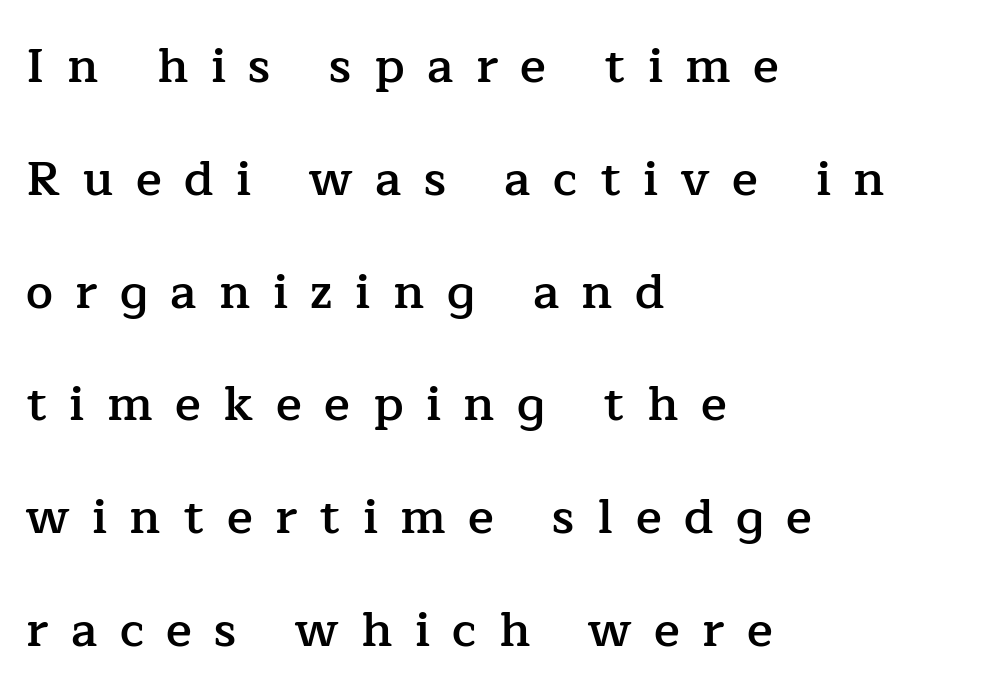
The image shows 48 px semibold serif type, upright; set left-aligned, loose line spacing (2.35x), unusually wide letter spacing (+0.47 em), not underlined; low stroke contrast and a medium x-height.
